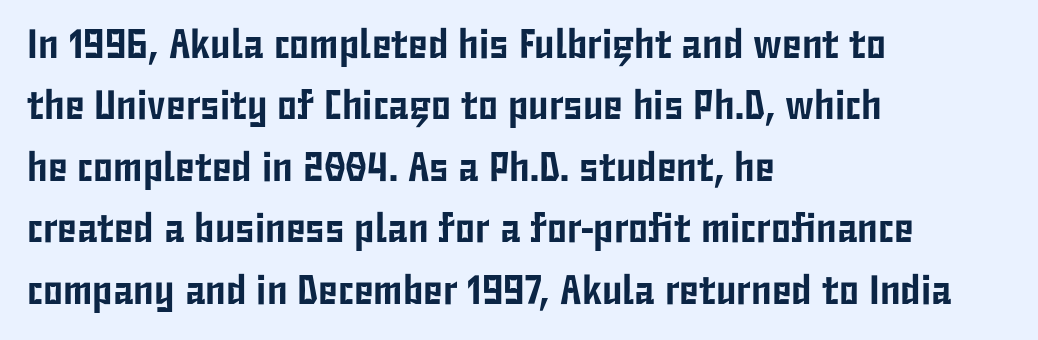
Words float on clear page, feet unadorned. Do the characters align in a grid? No, the font is proportional. Check where the strokes stop: nothing finishes them off — pure sans. Style check: upright.
